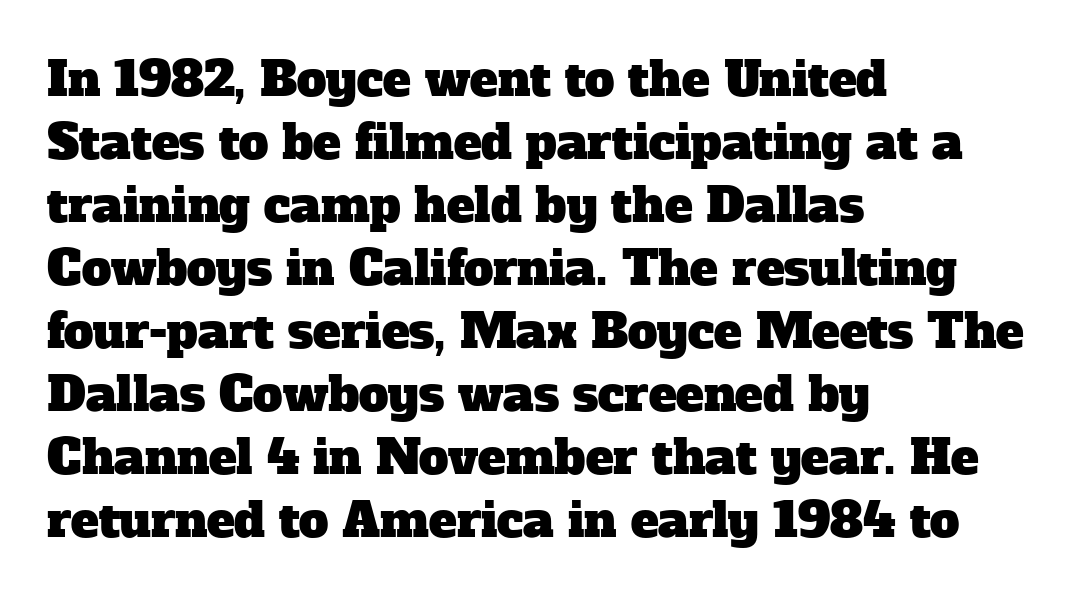
The image shows 47 px serif type; set left-aligned, normal line spacing (1.34x), normal letter spacing, not underlined; low stroke contrast and a medium x-height.
